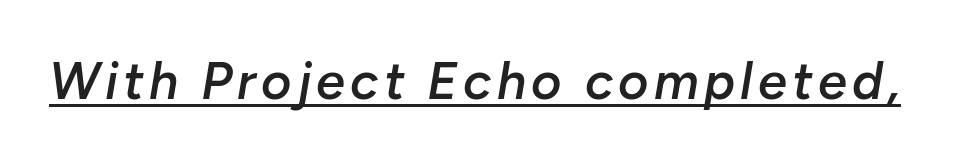
This sample has the flowing, uneven cadence of proportional lettering. Look at the stroke-to-counter ratio: somewhat heavy, a semibold. The string is rendered with underlining switched on. Posture: slanted.
